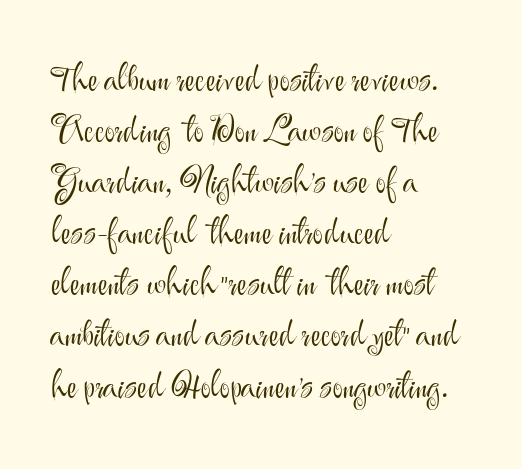
The image shows 35 px light sans-serif type; set left-aligned, normal line spacing (1.46x), normal letter spacing, not underlined; medium stroke contrast and a small x-height.
